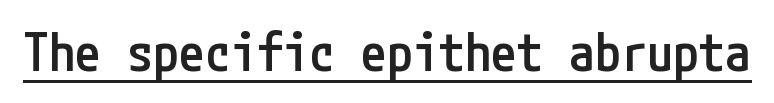
The image shows 52 px semibold, condensed sans-serif type, upright; set normal letter spacing, underlined; low stroke contrast and a medium x-height.
